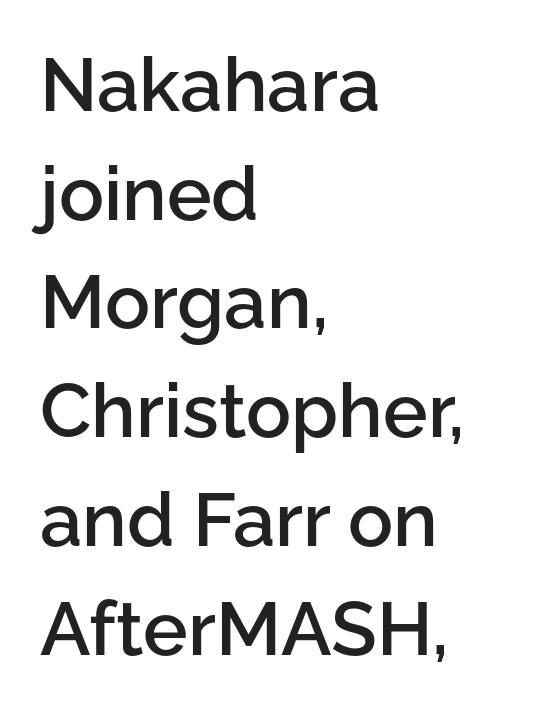
Is this a fixed-width face? No — the glyphs have proportional, varying widths. A semibold gives these letters moderate extra thickness, short of bold. The letters sit at their default tracking, neither squeezed nor spread. Horizontal bands of white between lines are of average thickness. This rendering uses left alignment, leaving the right contour irregular.
